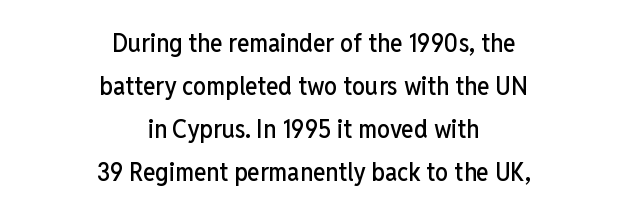
Q: Is the text italic (slanted)? A: No, it is upright.
Q: Is the text underlined? A: No.
Q: How is the paragraph aligned? A: Centered.
Q: Is the spacing between letters normal or unusually wide? A: Normal.
Q: Is the spacing between lines tight, normal or loose? A: Normal.
